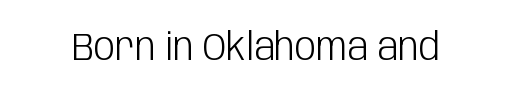
The image shows 38 px light, condensed sans-serif type, upright; set normal letter spacing, not underlined; low stroke contrast and a large x-height.
